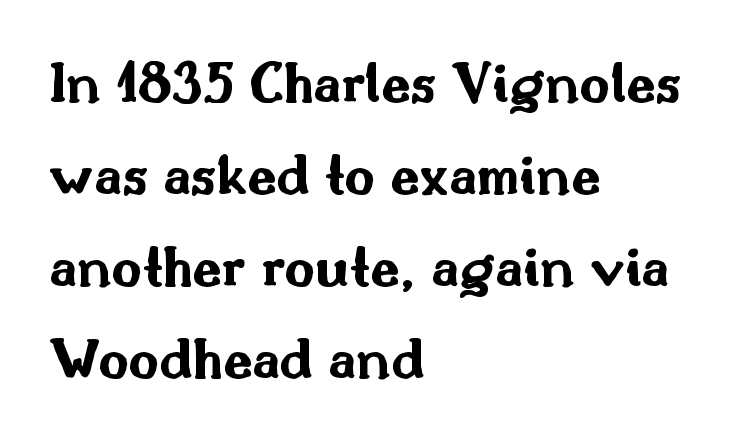
Q: Is the text bold? A: Yes.
Q: Is the text italic (slanted)? A: No, it is upright.
Q: Is the typeface a serif or a sans-serif typeface? A: Sans-serif.
Q: Is the text underlined? A: No.
Q: How is the paragraph aligned? A: Left-aligned.
Q: Is the spacing between letters normal or unusually wide? A: Normal.
Q: Is the spacing between lines tight, normal or loose? A: Normal.
Q: Width (condensed, normal, or wide)? A: Wide.
Q: Stroke contrast? A: Medium.
Q: x-height? A: Small.
Q: Monospaced? A: No.
